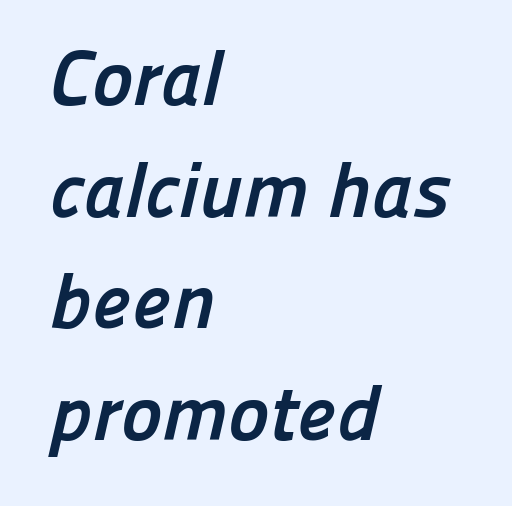
{"serif": "no", "bold": "yes", "weight": "semibold", "width": "normal", "stroke_contrast": "low", "x_height": "medium", "monospaced": "no", "underline": "no", "align": "left", "line_spacing": "normal", "line_spacing_ratio": 1.43, "letter_spacing": "normal", "letter_spacing_em": 0.0, "glyph_px": 78}
